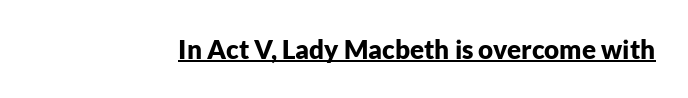
Q: Is the text bold? A: Yes.
Q: Is the text italic (slanted)? A: No, it is upright.
Q: Is the text underlined? A: Yes.
Q: Is the spacing between letters normal or unusually wide? A: Normal.
